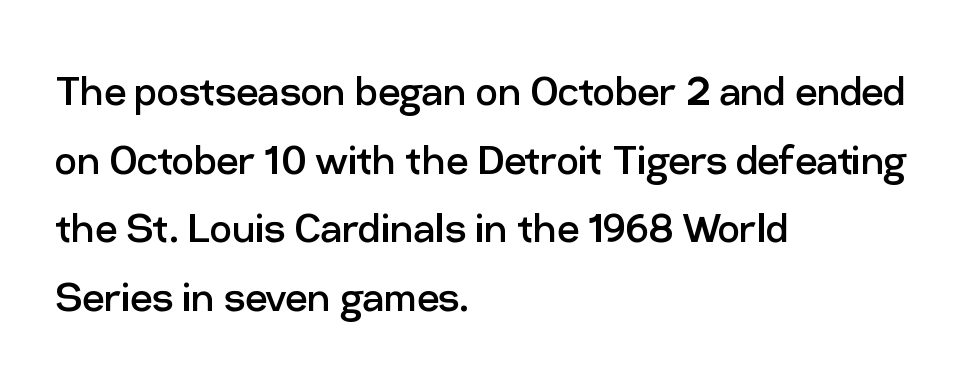
{"serif": "no", "italic": "no", "bold": "no", "weight": "regular", "width": "normal", "stroke_contrast": "low", "x_height": "medium", "monospaced": "no", "underline": "no", "align": "left", "line_spacing": "normal", "line_spacing_ratio": 1.4, "letter_spacing": "normal", "letter_spacing_em": 0.0, "glyph_px": 49}
